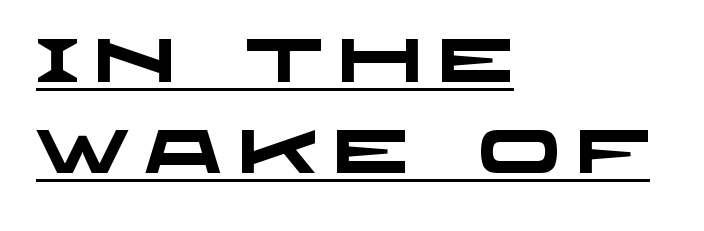
{"serif": "no", "bold": "yes", "weight": "heavy", "width": "wide", "stroke_contrast": "low", "x_height": "large", "monospaced": "no", "underline": "yes", "align": "left", "line_spacing": "normal", "line_spacing_ratio": 1.49, "letter_spacing": "wide", "letter_spacing_em": 0.24, "glyph_px": 61}
